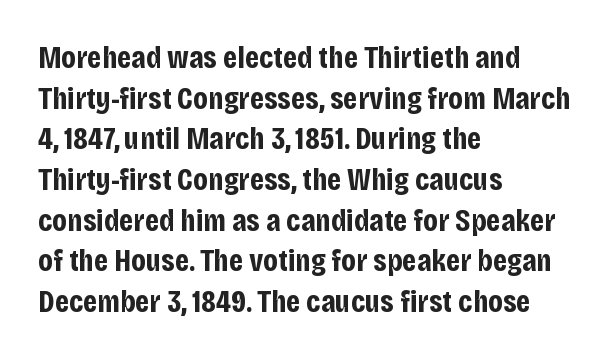
Q: Is the text bold? A: Yes.
Q: Is the text italic (slanted)? A: No, it is upright.
Q: Is the typeface a serif or a sans-serif typeface? A: Sans-serif.
Q: Is the text underlined? A: No.
Q: How is the paragraph aligned? A: Left-aligned.
Q: Is the spacing between letters normal or unusually wide? A: Normal.
Q: Is the spacing between lines tight, normal or loose? A: Normal.
Q: Width (condensed, normal, or wide)? A: Condensed.
Q: Stroke contrast? A: Low.
Q: x-height? A: Large.
Q: Monospaced? A: No.
